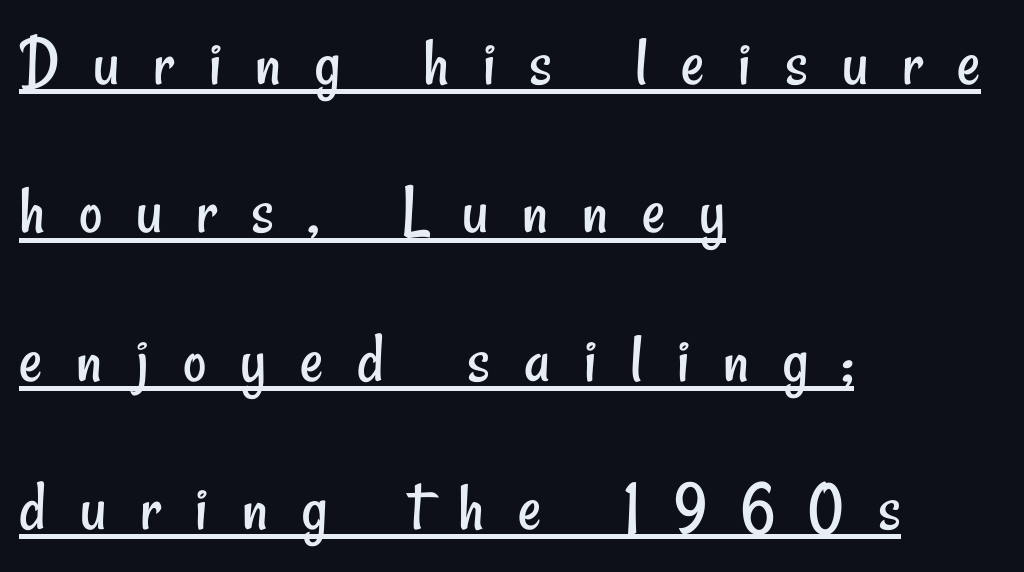
{"serif": "no", "bold": "no", "weight": "regular", "width": "condensed", "stroke_contrast": "low", "x_height": "small", "monospaced": "no", "underline": "yes", "align": "left", "line_spacing": "loose", "line_spacing_ratio": 2.06, "letter_spacing": "wide", "letter_spacing_em": 0.47, "glyph_px": 72}
